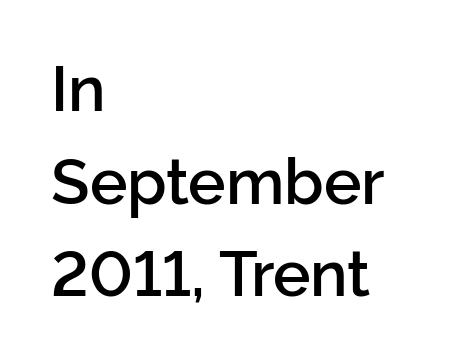
{"serif": "no", "italic": "no", "bold": "semi", "weight": "semibold", "width": "normal", "stroke_contrast": "low", "x_height": "medium", "monospaced": "no", "underline": "no", "align": "left", "line_spacing": "normal", "line_spacing_ratio": 1.47, "letter_spacing": "normal", "letter_spacing_em": 0.0, "glyph_px": 63}
